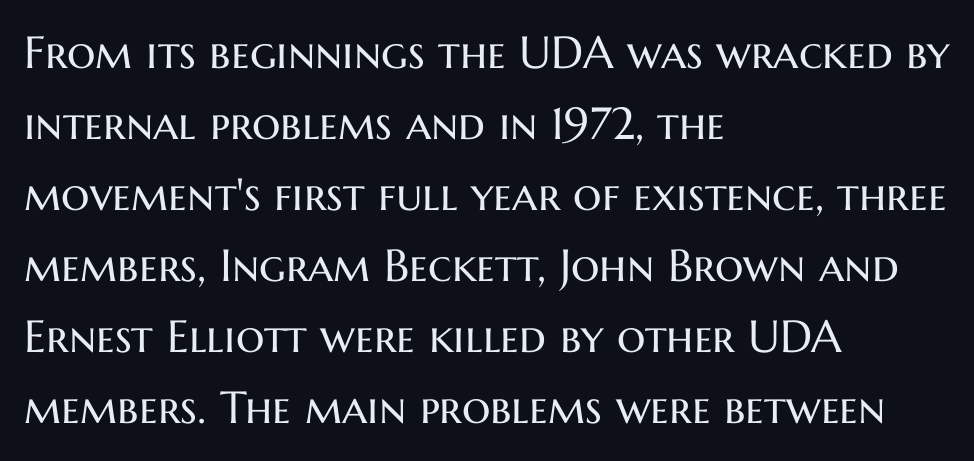
Q: Is the text bold? A: No.
Q: Is the text italic (slanted)? A: No, it is upright.
Q: Is the typeface a serif or a sans-serif typeface? A: Sans-serif.
Q: Is the text underlined? A: No.
Q: How is the paragraph aligned? A: Left-aligned.
Q: Is the spacing between letters normal or unusually wide? A: Normal.
Q: Is the spacing between lines tight, normal or loose? A: Normal.
Q: Width (condensed, normal, or wide)? A: Normal.
Q: Stroke contrast? A: Medium.
Q: x-height? A: Medium.
Q: Monospaced? A: No.
